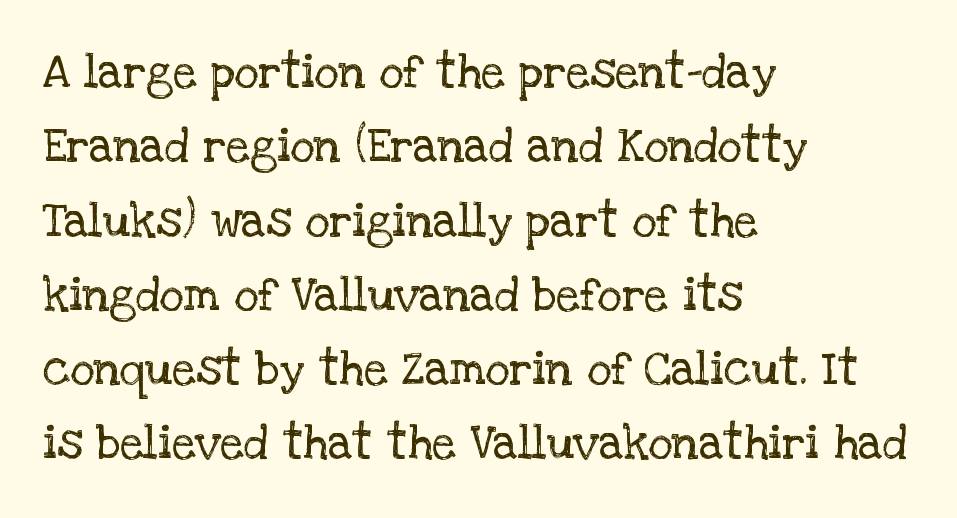
{"serif": "yes", "italic": "no", "bold": "no", "weight": "regular", "width": "normal", "stroke_contrast": "low", "x_height": "large", "monospaced": "no", "underline": "no", "align": "left", "line_spacing": "normal", "line_spacing_ratio": 1.58, "letter_spacing": "normal", "letter_spacing_em": 0.0, "glyph_px": 47}
